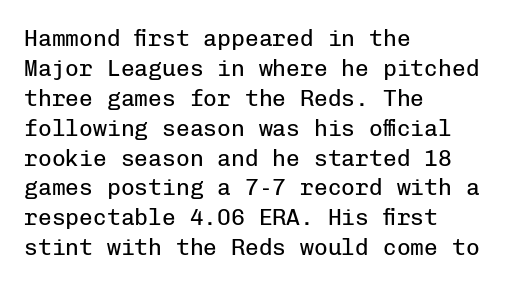
The image shows 23 px text type, upright; set left-aligned, normal line spacing (1.3x), normal letter spacing, not underlined.
